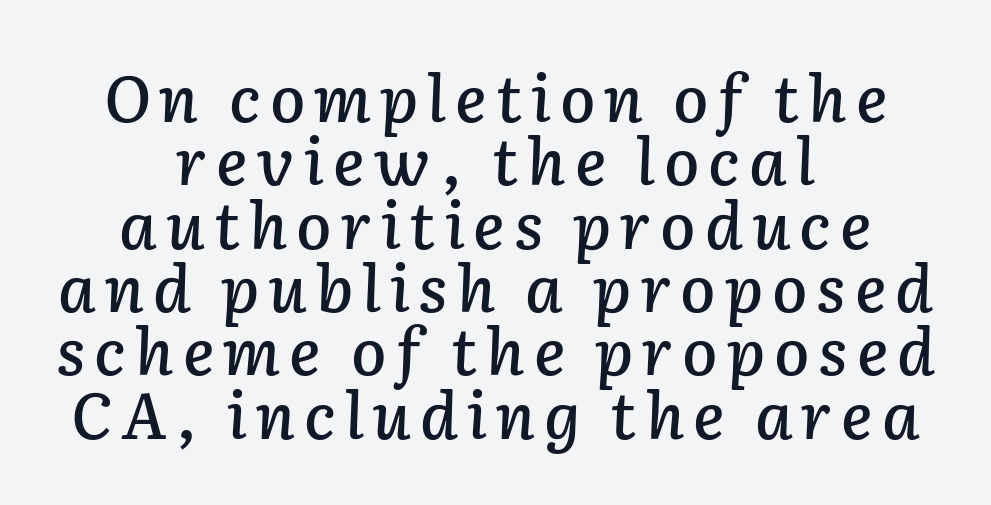
Q: Is the text italic (slanted)? A: Yes, it leans right by about 2 degrees.
Q: Is the text underlined? A: No.
Q: How is the paragraph aligned? A: Centered.
Q: Is the spacing between lines tight, normal or loose? A: Tight.
Q: Width (condensed, normal, or wide)? A: Normal.
Q: Stroke contrast? A: Low.
Q: x-height? A: Medium.
Q: Monospaced? A: No.
